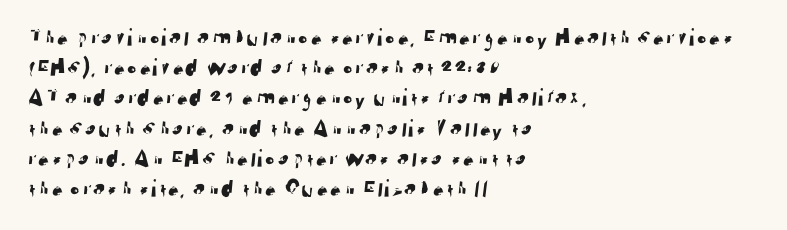
The image shows 25 px text type; set left-aligned, line spacing 1.21x, normal letter spacing, not underlined.
